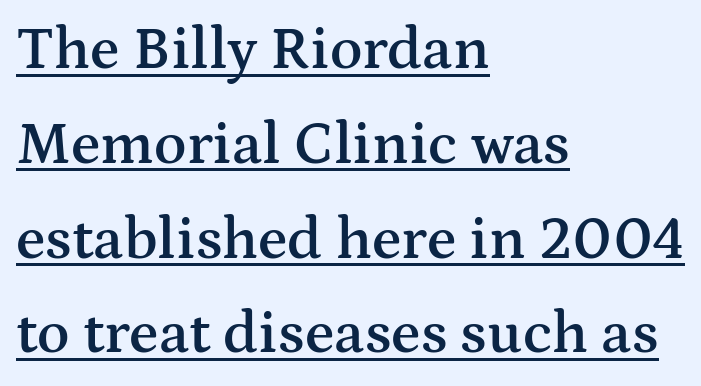
Q: Is the text bold? A: Semi-bold.
Q: Is the text italic (slanted)? A: No, it is upright.
Q: Is the typeface a serif or a sans-serif typeface? A: Serif.
Q: Is the text underlined? A: Yes.
Q: How is the paragraph aligned? A: Left-aligned.
Q: Is the spacing between letters normal or unusually wide? A: Normal.
Q: Is the spacing between lines tight, normal or loose? A: Normal.
Q: Width (condensed, normal, or wide)? A: Wide.
Q: Stroke contrast? A: Medium.
Q: x-height? A: Medium.
Q: Monospaced? A: No.
